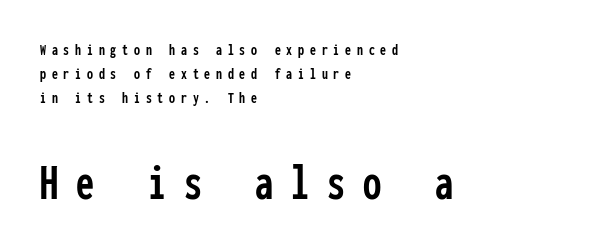
Q: Is the text italic (slanted)? A: No, it is upright.
Q: Is the typeface a serif or a sans-serif typeface? A: Sans-serif.
Q: Is the text underlined? A: No.
Q: How is the paragraph aligned? A: Left-aligned.
Q: Is the spacing between letters normal or unusually wide? A: Unusually wide.
Q: Is the spacing between lines tight, normal or loose? A: Normal.
Q: Which block of text is set in a larger size, the first (top) or the second (bottom)? A: The second (bottom) one.
Q: Width (condensed, normal, or wide)? A: Condensed.
Q: Stroke contrast? A: Low.
Q: x-height? A: Medium.
Q: Monospaced? A: Yes.
